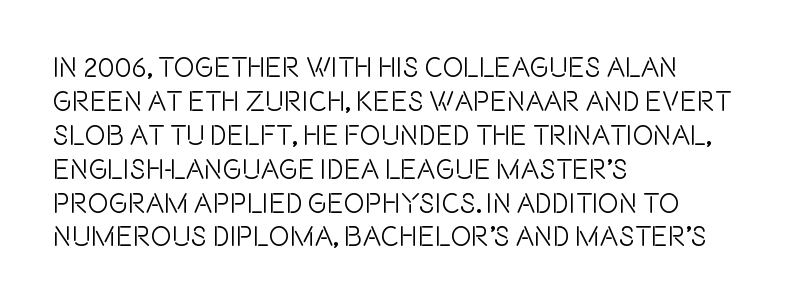
The image shows 28 px condensed sans-serif type, upright; set left-aligned, line spacing 1.21x, normal letter spacing, not underlined; a large x-height.
